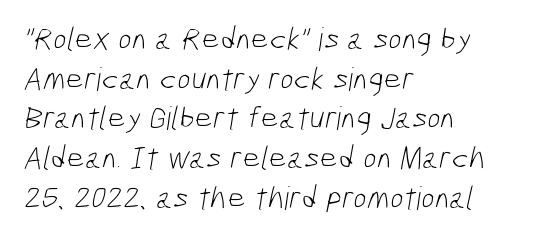
The image shows 32 px light, condensed sans-serif type; set left-aligned, line spacing 1.24x, normal letter spacing, not underlined; low stroke contrast and a medium x-height.
